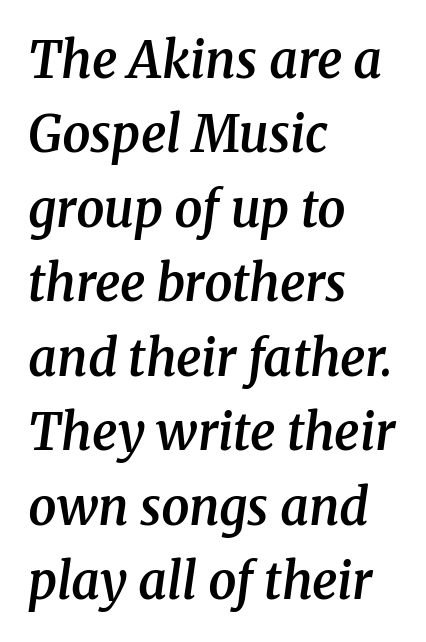
Q: Is the text bold? A: Semi-bold.
Q: Is the text italic (slanted)? A: Yes, it leans right by about 8 degrees.
Q: Is the typeface a serif or a sans-serif typeface? A: Serif.
Q: Is the text underlined? A: No.
Q: How is the paragraph aligned? A: Left-aligned.
Q: Is the spacing between letters normal or unusually wide? A: Normal.
Q: Is the spacing between lines tight, normal or loose? A: Normal.
Q: Width (condensed, normal, or wide)? A: Normal.
Q: Stroke contrast? A: Medium.
Q: x-height? A: Medium.
Q: Monospaced? A: No.
